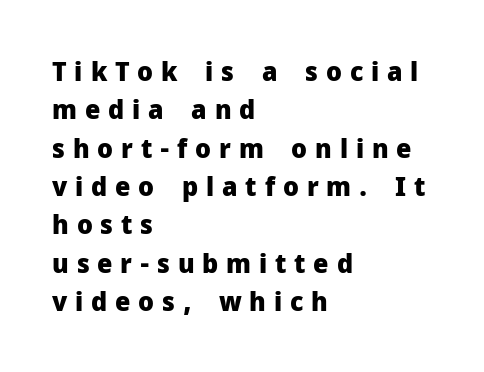
{"italic": "no", "bold": "yes", "underline": "no", "align": "left", "line_spacing": "normal", "line_spacing_ratio": 1.42, "letter_spacing": "wide", "letter_spacing_em": 0.29, "glyph_px": 27}
